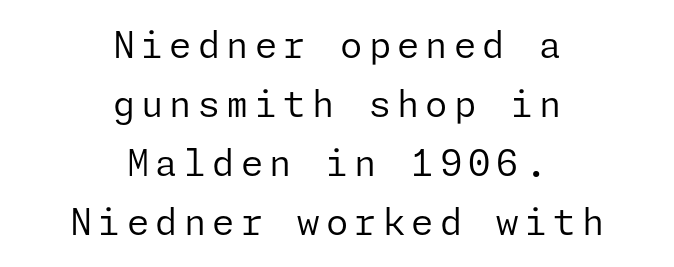
Q: Is the text bold? A: No.
Q: Is the text italic (slanted)? A: No, it is upright.
Q: Is the typeface a serif or a sans-serif typeface? A: Sans-serif.
Q: Is the text underlined? A: No.
Q: How is the paragraph aligned? A: Centered.
Q: Is the spacing between lines tight, normal or loose? A: Normal.
Q: Width (condensed, normal, or wide)? A: Normal.
Q: Stroke contrast? A: Low.
Q: x-height? A: Medium.
